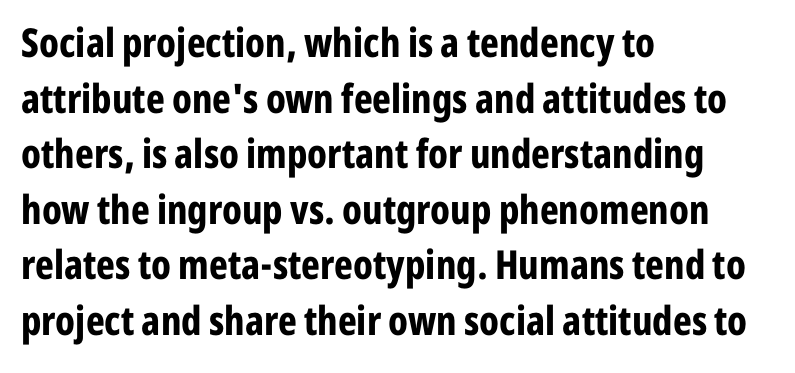
{"serif": "no", "italic": "no", "bold": "yes", "weight": "bold", "width": "condensed", "stroke_contrast": "low", "x_height": "medium", "monospaced": "no", "underline": "no", "align": "left", "line_spacing": "normal", "line_spacing_ratio": 1.39, "letter_spacing": "normal", "letter_spacing_em": 0.0, "glyph_px": 40}
